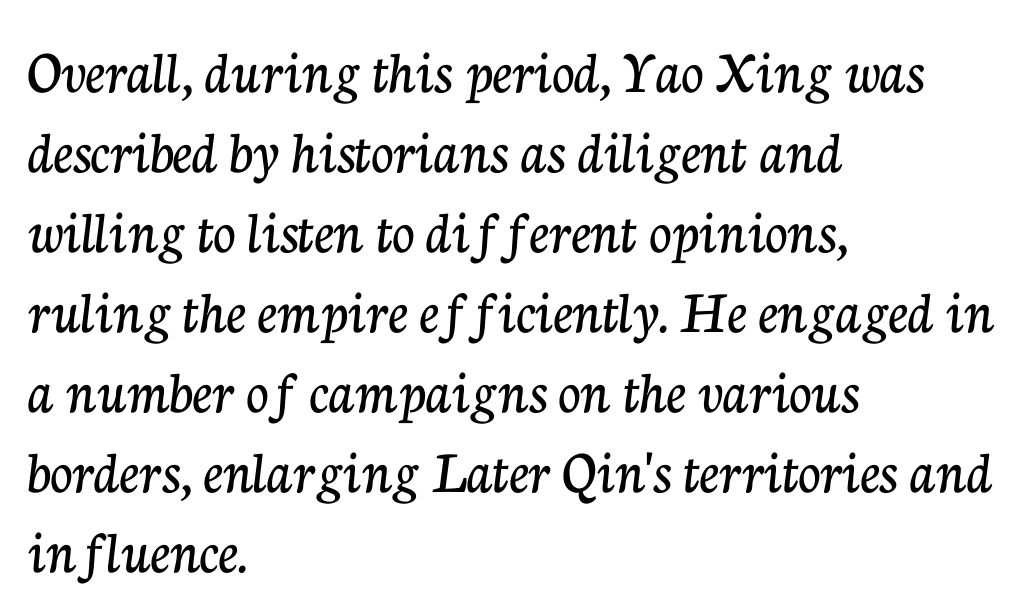
The image shows 62 px serif type; set left-aligned, normal line spacing (1.29x), normal letter spacing, not underlined; low stroke contrast and a medium x-height.
